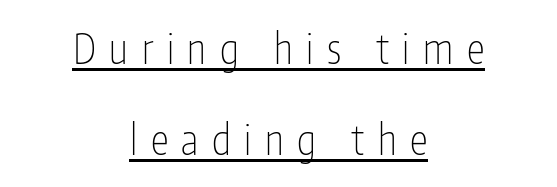
The line texture is sparse and dotted thanks to wide tracking. Type style note: lacks serifs. The face used here appears with an underline applied. Character widths vary here, with narrow letters taking less room than wide ones. Letters have the restrained weight of plain body copy at most.
